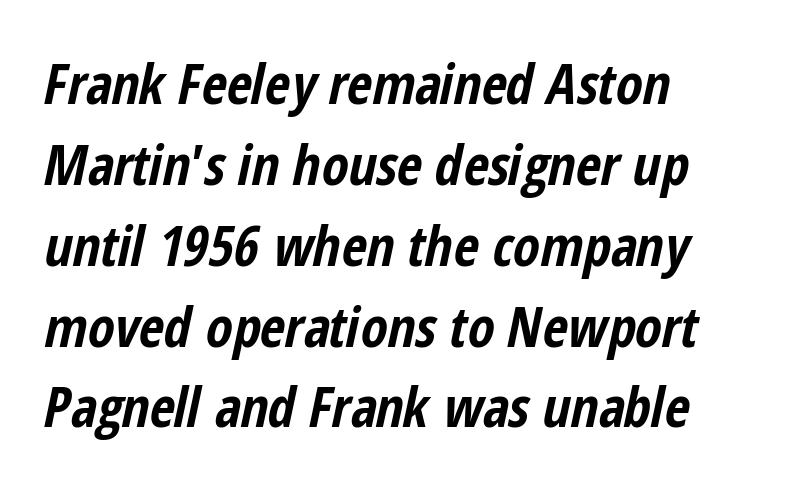
The image shows 55 px bold, condensed type, italic (leaning right); set left-aligned, normal line spacing (1.47x), normal letter spacing, not underlined; low stroke contrast and a medium x-height.
